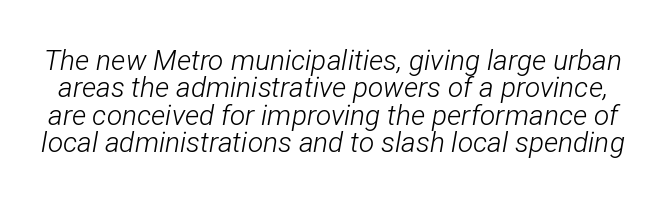
Q: Is the text bold? A: No.
Q: Is the text italic (slanted)? A: Yes, it leans right by about 12 degrees.
Q: Is the text underlined? A: No.
Q: Is the spacing between letters normal or unusually wide? A: Normal.
Q: Is the spacing between lines tight, normal or loose? A: Tight.
Q: Width (condensed, normal, or wide)? A: Condensed.
Q: Stroke contrast? A: Low.
Q: x-height? A: Medium.
Q: Monospaced? A: No.
